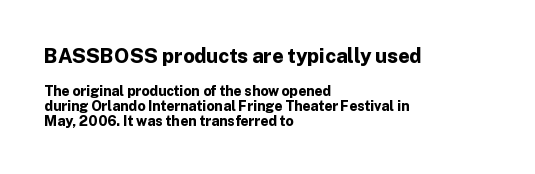
Notice how the passage keeps a crisp vertical edge on the left only. Glance below the letters and you will spot only blank space. Students, note that the glyphs here touch the page at normal intervals. Chunky letters — that's bold for sure.
